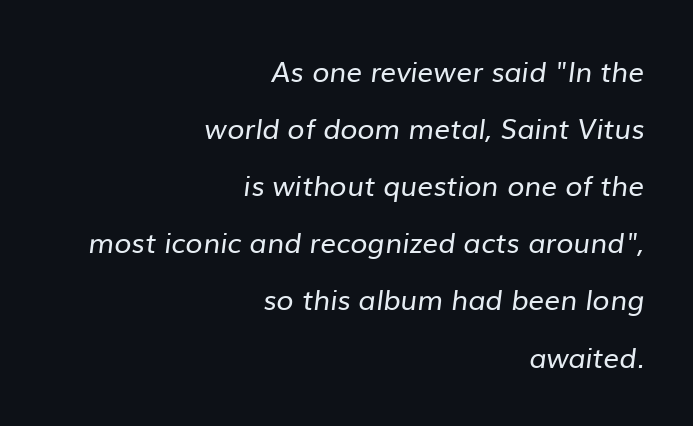
Q: Is the text bold? A: No.
Q: Is the typeface a serif or a sans-serif typeface? A: Sans-serif.
Q: Is the text underlined? A: No.
Q: How is the paragraph aligned? A: Right-aligned.
Q: Is the spacing between letters normal or unusually wide? A: Normal.
Q: Is the spacing between lines tight, normal or loose? A: Loose.
Q: Width (condensed, normal, or wide)? A: Normal.
Q: Stroke contrast? A: Low.
Q: x-height? A: Medium.
Q: Monospaced? A: No.
